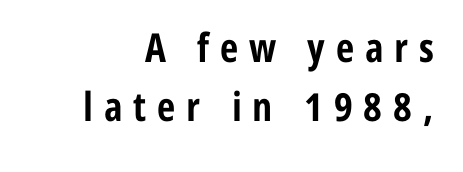
Each letter keeps its own natural width here, so spacing adapts to shape. Typographically, this falls in the sans-serif category. How are the letters spaced? Widely, with obvious added tracking. Posture: upright roman. Pretty heavy lettering here — definitely bold.
